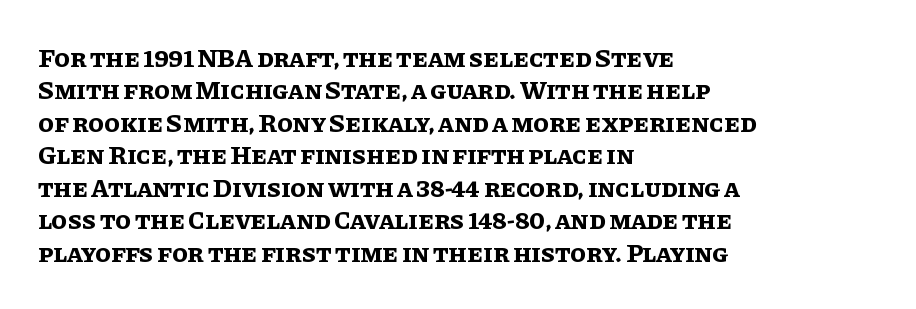
The image shows 26 px bold type, upright; set left-aligned, normal line spacing (1.25x), normal letter spacing, not underlined.
